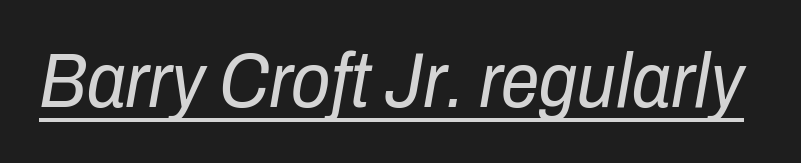
The image shows 77 px regular-weight, condensed type, italic (leaning right); set normal letter spacing, underlined; low stroke contrast and a medium x-height.
